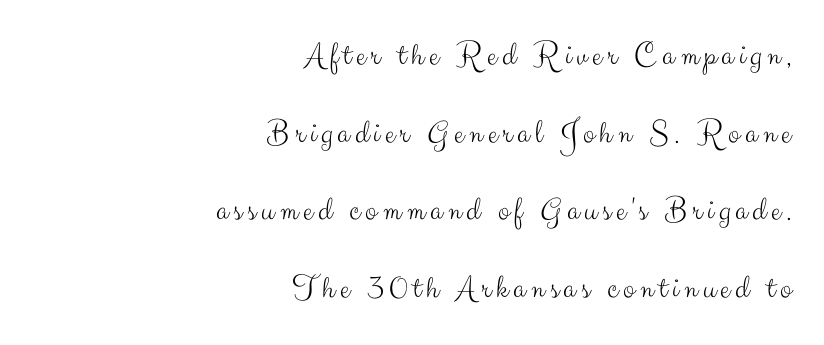
Q: Is the text bold? A: No.
Q: Is the text italic (slanted)? A: Yes.
Q: Is the typeface a serif or a sans-serif typeface? A: Sans-serif.
Q: Is the text underlined? A: No.
Q: How is the paragraph aligned? A: Right-aligned.
Q: Is the spacing between lines tight, normal or loose? A: Loose.
Q: Width (condensed, normal, or wide)? A: Normal.
Q: Stroke contrast? A: Medium.
Q: x-height? A: Small.
Q: Monospaced? A: No.
